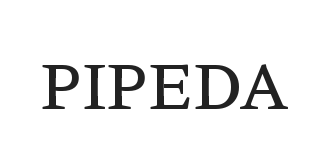
The image shows 59 px semibold, wide serif type, upright; set normal letter spacing, not underlined; low stroke contrast and a medium x-height.
